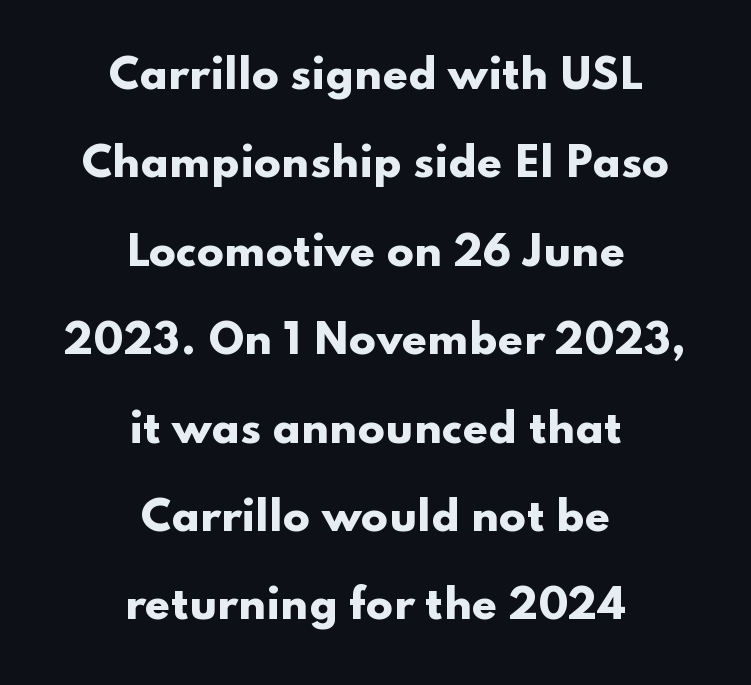
Does the copy run flush right? No — it is centered line by line. The type sits square on the baseline with zero lean. The type family on display is of the sans-serif kind. Students, note that the glyphs here touch the page at normal intervals. Interline gaps are noticeably wide in this sample.
